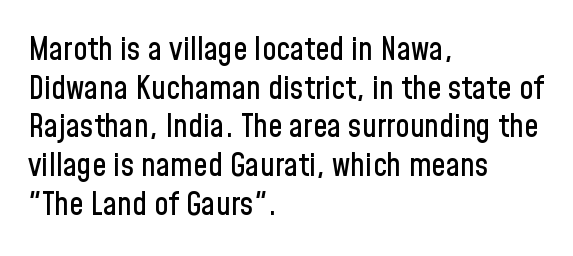
The image shows 32 px condensed sans-serif type, upright; set left-aligned, line spacing 1.21x, normal letter spacing, not underlined; low stroke contrast and a medium x-height.
